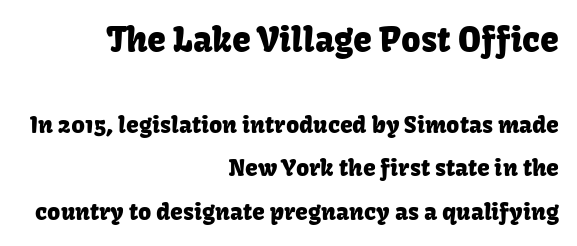
Q: Is the text italic (slanted)? A: No, it is upright.
Q: Is the typeface a serif or a sans-serif typeface? A: Sans-serif.
Q: Is the text underlined? A: No.
Q: How is the paragraph aligned? A: Right-aligned.
Q: Is the spacing between letters normal or unusually wide? A: Normal.
Q: Is the spacing between lines tight, normal or loose? A: Loose.
Q: Which block of text is set in a larger size, the first (top) or the second (bottom)? A: The first (top) one.
Q: Width (condensed, normal, or wide)? A: Normal.
Q: Stroke contrast? A: Low.
Q: x-height? A: Medium.
Q: Monospaced? A: No.
